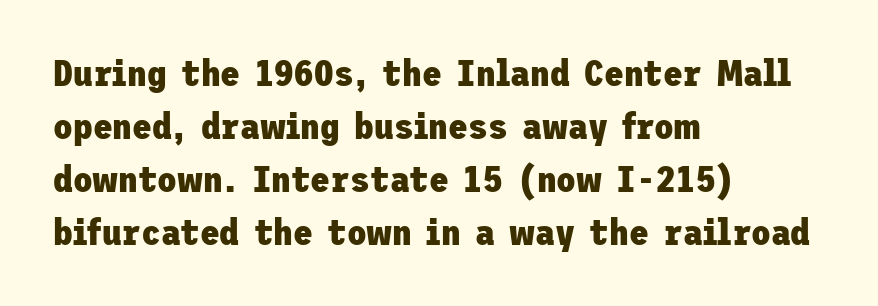
Q: Is the text bold? A: Yes.
Q: Is the text italic (slanted)? A: No, it is upright.
Q: Is the typeface a serif or a sans-serif typeface? A: Sans-serif.
Q: Is the text underlined? A: No.
Q: How is the paragraph aligned? A: Left-aligned.
Q: Is the spacing between letters normal or unusually wide? A: Normal.
Q: Is the spacing between lines tight, normal or loose? A: Normal.
Q: Width (condensed, normal, or wide)? A: Normal.
Q: Stroke contrast? A: Low.
Q: x-height? A: Medium.
